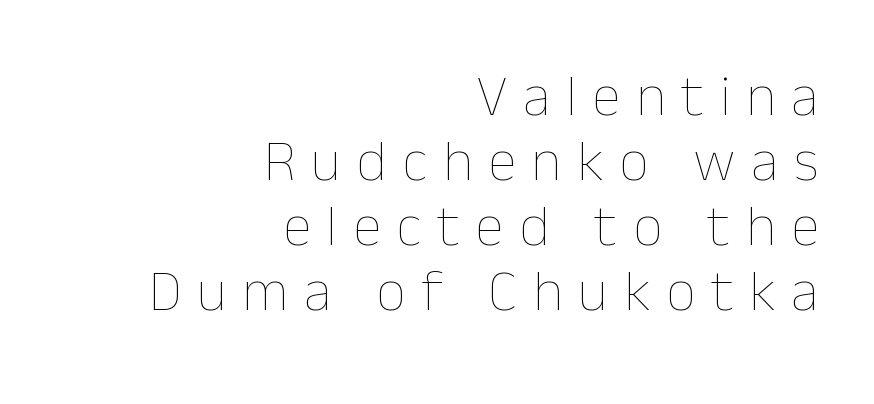
Proportional: the letters do not fall into vertical columns. Letter spacing: wide. No heavy texture on the line: the type isn't bold. Right-aligned paragraph, ragged on the left. A typesetter would mark this as roman, not italic. You could barely slide anything between these rows.
